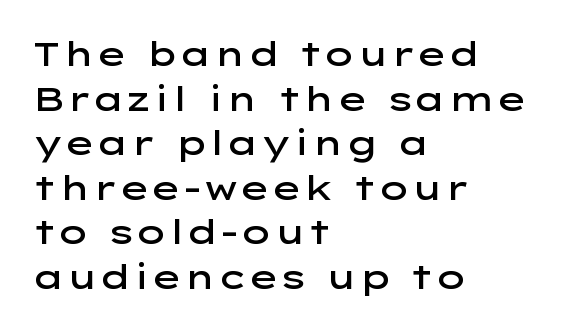
{"serif": "no", "italic": "no", "bold": "semi", "weight": "semibold", "width": "wide", "stroke_contrast": "low", "x_height": "medium", "monospaced": "no", "underline": "no", "align": "left", "line_spacing": "normal", "line_spacing_ratio": 1.31, "letter_spacing": "normal", "letter_spacing_em": 0.0, "glyph_px": 34}
